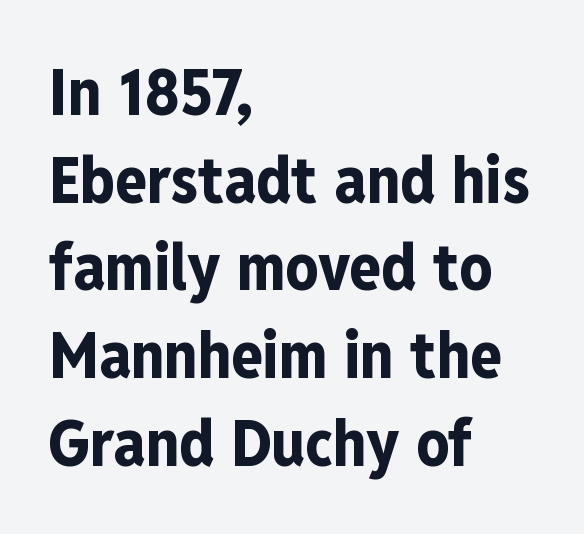
Q: Is the text bold? A: Yes.
Q: Is the text italic (slanted)? A: No, it is upright.
Q: Is the typeface a serif or a sans-serif typeface? A: Sans-serif.
Q: Is the text underlined? A: No.
Q: How is the paragraph aligned? A: Left-aligned.
Q: Is the spacing between letters normal or unusually wide? A: Normal.
Q: Is the spacing between lines tight, normal or loose? A: Normal.
Q: Width (condensed, normal, or wide)? A: Condensed.
Q: Stroke contrast? A: Low.
Q: x-height? A: Medium.
Q: Monospaced? A: No.
